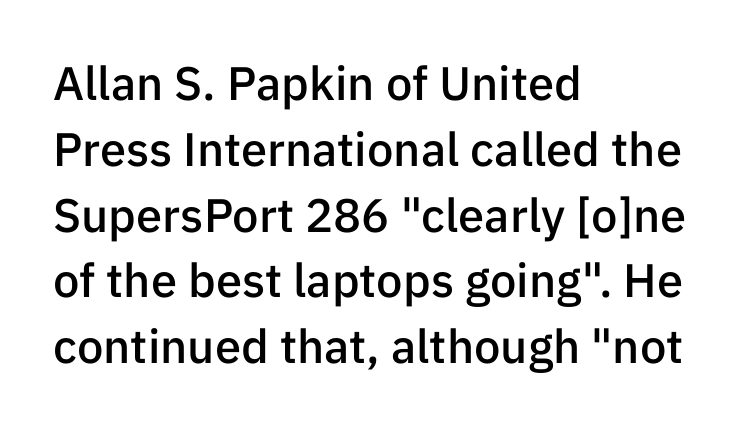
Baseline-to-baseline distance is the conventional proportion of letter height. The paragraph has a hard left edge and a soft right edge. Tall strokes in this sample are plumb rather than angled. In terms of letterspacing, this is plain default setting. Each letter keeps its own natural width here, so spacing adapts to shape.
